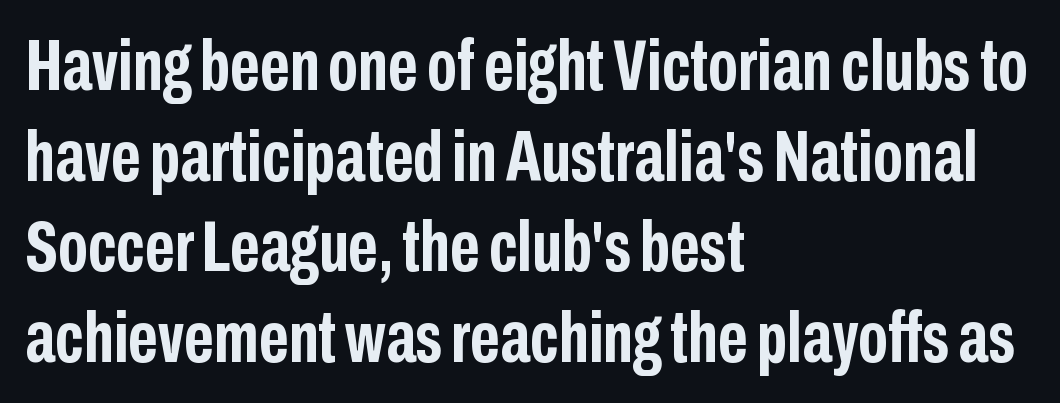
Q: Is the text bold? A: Yes.
Q: Is the text italic (slanted)? A: No, it is upright.
Q: Is the typeface a serif or a sans-serif typeface? A: Sans-serif.
Q: Is the text underlined? A: No.
Q: How is the paragraph aligned? A: Left-aligned.
Q: Is the spacing between letters normal or unusually wide? A: Normal.
Q: Width (condensed, normal, or wide)? A: Condensed.
Q: Stroke contrast? A: Low.
Q: x-height? A: Medium.
Q: Monospaced? A: No.
